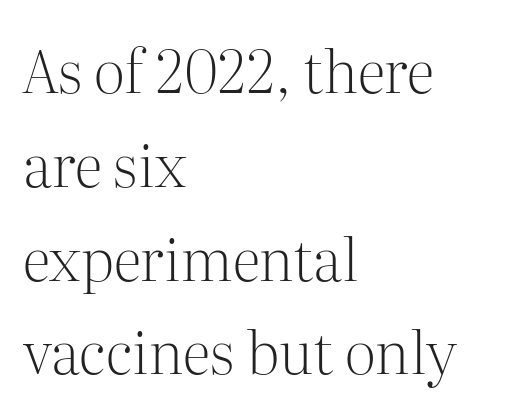
The image shows 59 px light serif type, upright; set left-aligned, normal line spacing (1.59x), normal letter spacing, not underlined; medium stroke contrast and a medium x-height.
